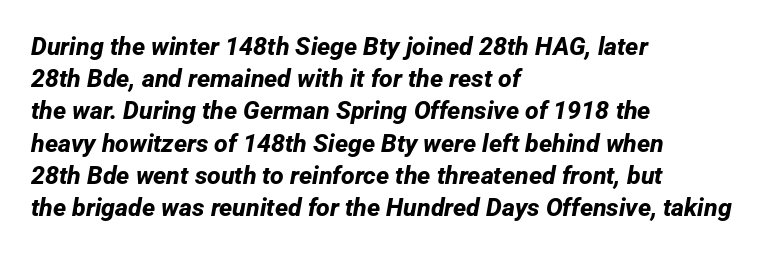
The baseline area is clear. Standard letterfit; no display-style spreading of the glyphs. The sample has been set heavy, in full bold. Teacher's note: observe the even left margin — that is flush-left alignment.
